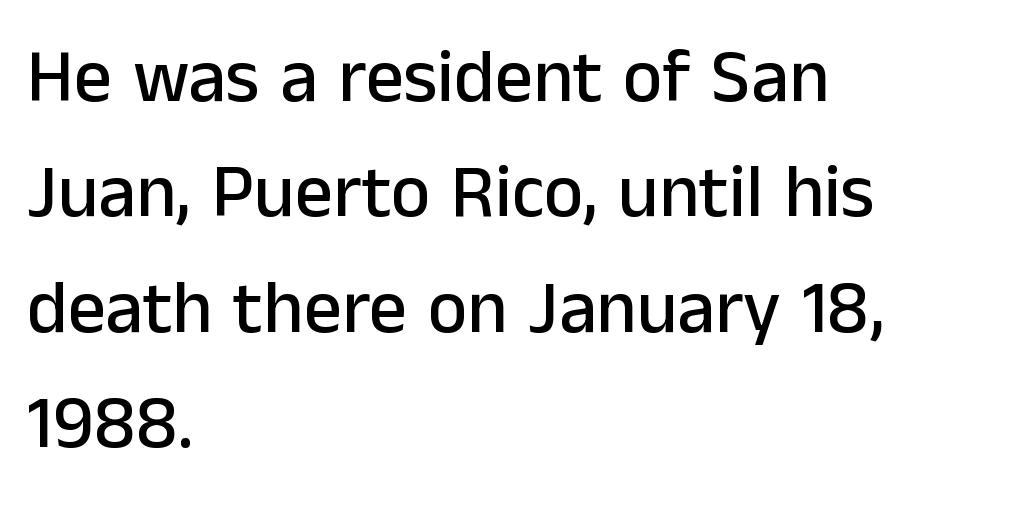
The image shows 75 px sans-serif type, upright; set left-aligned, normal line spacing (1.54x), normal letter spacing, not underlined; low stroke contrast and a medium x-height.
